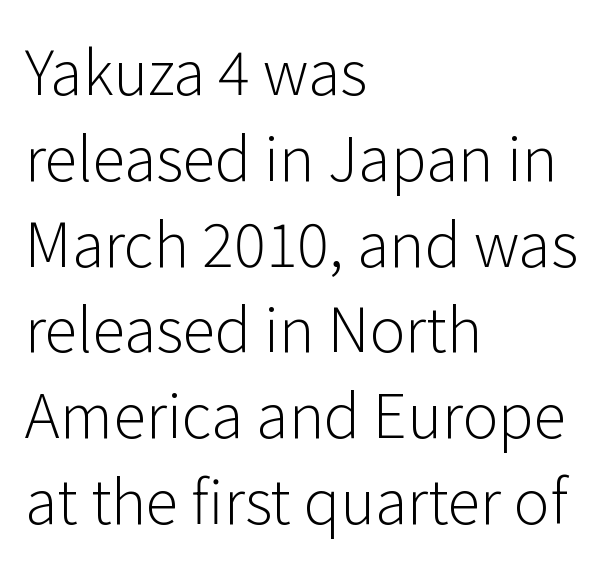
The image shows 60 px light sans-serif type, upright; set left-aligned, normal line spacing (1.43x), normal letter spacing, not underlined; low stroke contrast and a medium x-height.
